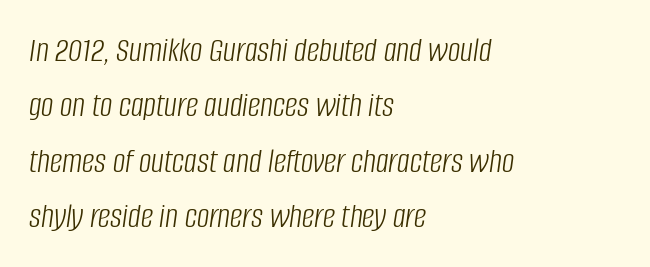
Q: Is the text bold? A: No.
Q: Is the text italic (slanted)? A: Yes, it leans right by about 8 degrees.
Q: Is the text underlined? A: No.
Q: How is the paragraph aligned? A: Left-aligned.
Q: Is the spacing between letters normal or unusually wide? A: Normal.
Q: Is the spacing between lines tight, normal or loose? A: Normal.
Q: Width (condensed, normal, or wide)? A: Condensed.
Q: Stroke contrast? A: Low.
Q: x-height? A: Large.
Q: Monospaced? A: No.
